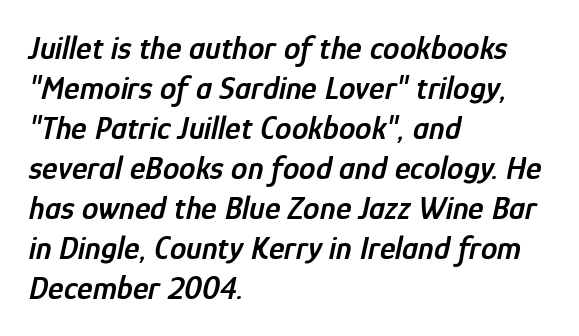
The image shows 33 px semibold, condensed type, italic (leaning right); set left-aligned, line spacing 1.21x, normal letter spacing, not underlined; low stroke contrast and a medium x-height.
